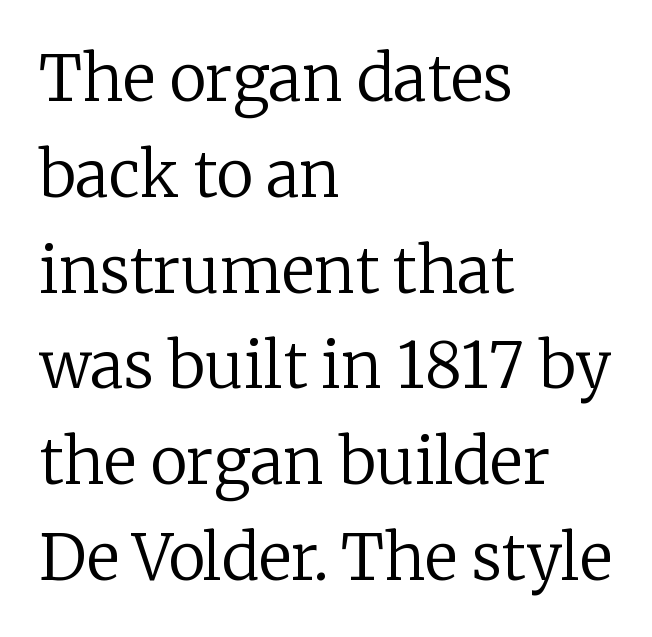
Q: Is the text bold? A: No.
Q: Is the text italic (slanted)? A: No, it is upright.
Q: Is the typeface a serif or a sans-serif typeface? A: Serif.
Q: Is the text underlined? A: No.
Q: How is the paragraph aligned? A: Left-aligned.
Q: Is the spacing between letters normal or unusually wide? A: Normal.
Q: Is the spacing between lines tight, normal or loose? A: Normal.
Q: Width (condensed, normal, or wide)? A: Normal.
Q: Stroke contrast? A: Low.
Q: x-height? A: Medium.
Q: Monospaced? A: No.
